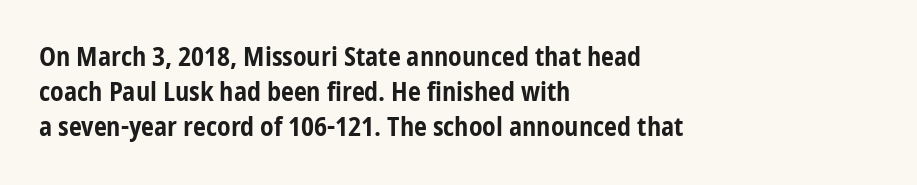
Q: Is the text bold? A: Yes.
Q: Is the text italic (slanted)? A: No, it is upright.
Q: Is the text underlined? A: No.
Q: How is the paragraph aligned? A: Left-aligned.
Q: Is the spacing between letters normal or unusually wide? A: Normal.
Q: Is the spacing between lines tight, normal or loose? A: Normal.
